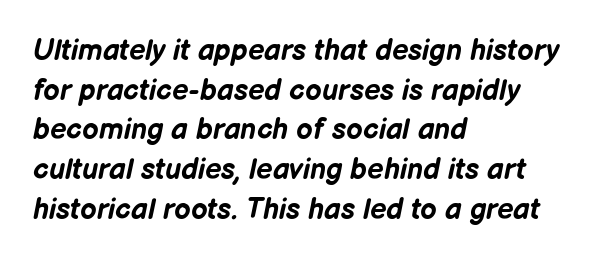
Q: Is the text bold? A: Yes.
Q: Is the text italic (slanted)? A: Yes, it leans right by about 12 degrees.
Q: Is the text underlined? A: No.
Q: How is the paragraph aligned? A: Left-aligned.
Q: Is the spacing between letters normal or unusually wide? A: Normal.
Q: Is the spacing between lines tight, normal or loose? A: Normal.
Q: Width (condensed, normal, or wide)? A: Normal.
Q: Stroke contrast? A: Low.
Q: x-height? A: Medium.
Q: Monospaced? A: No.
